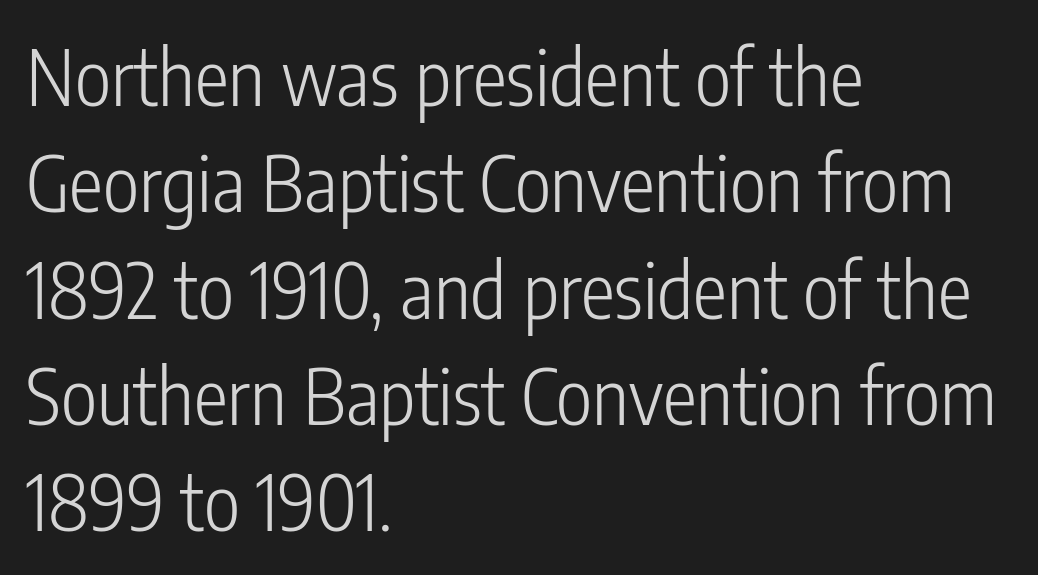
The strokes carry an ordinary text weight at most. Ascenders rise straight up at ninety degrees. Note the varied advance widths — an 'i' is clearly narrower than an 'm'. The rendering shows plain stroke endings on the letterforms — a sans-serif design. Unmarked baselines from the first word to the last. What's the leading like? Ordinary, nothing unusual.
